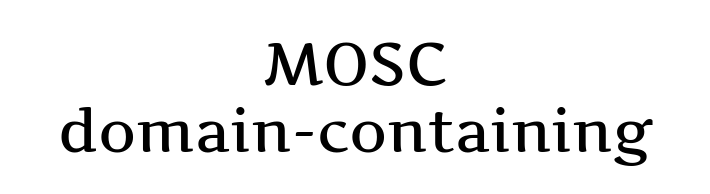
{"serif": "yes", "italic": "no", "width": "wide", "stroke_contrast": "medium", "x_height": "medium", "monospaced": "no", "underline": "no", "align": "center", "line_spacing": "tight", "line_spacing_ratio": 1.13, "letter_spacing": "normal", "letter_spacing_em": 0.0, "glyph_px": 59}
